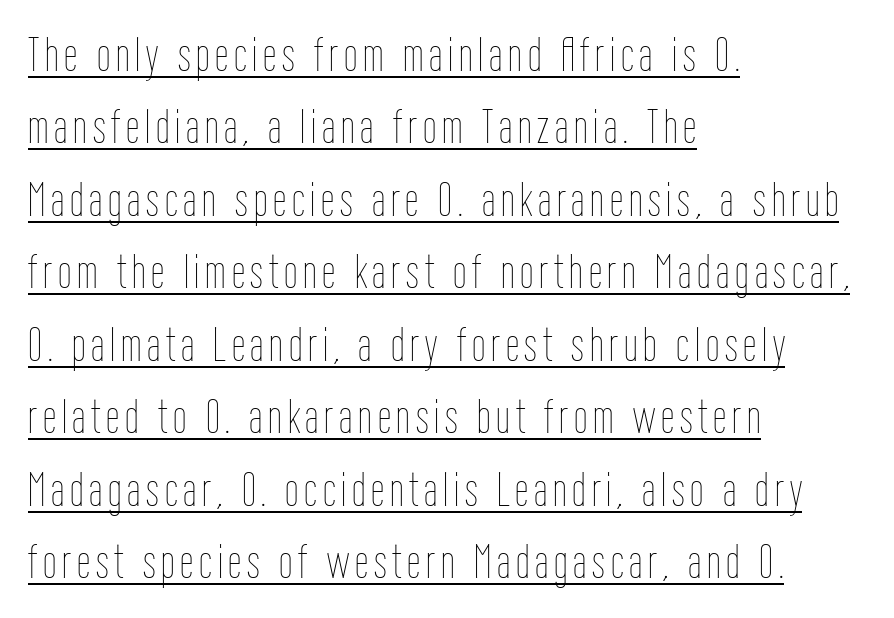
Do the characters align in a grid? No, the font is proportional. Bold? No — there's no thickening of the strokes. Somebody hit Ctrl+U on this one — the words are underlined. Compared with typical paragraphs, the rows here are spaced about the same.
